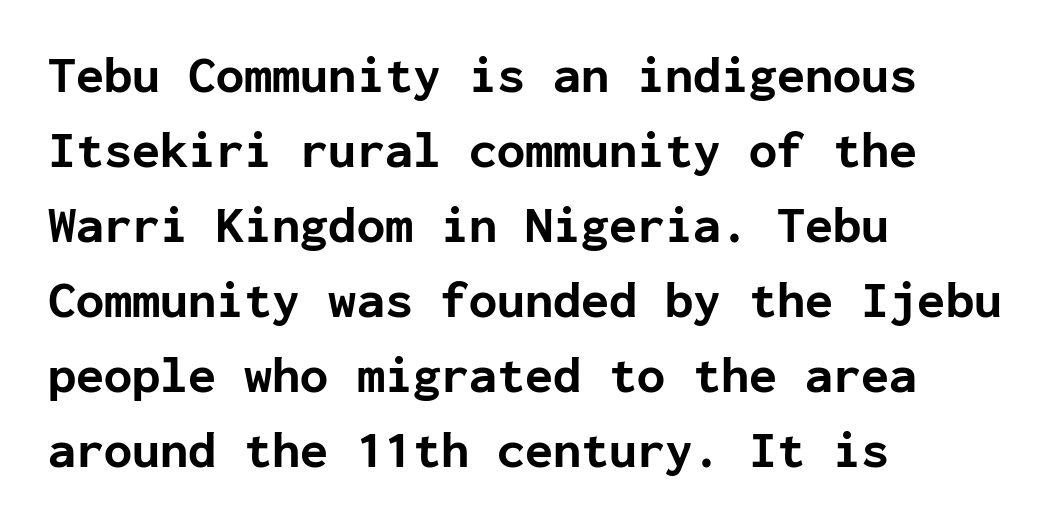
This sample uses plain, unmodified letter spacing. The paragraph has a hard left edge and a soft right edge. Leading: standard. The passage shown is typed in a monospace face where columns stay perfectly aligned. The type sits square on the baseline with zero lean. These lines are composed in type without serifs.
